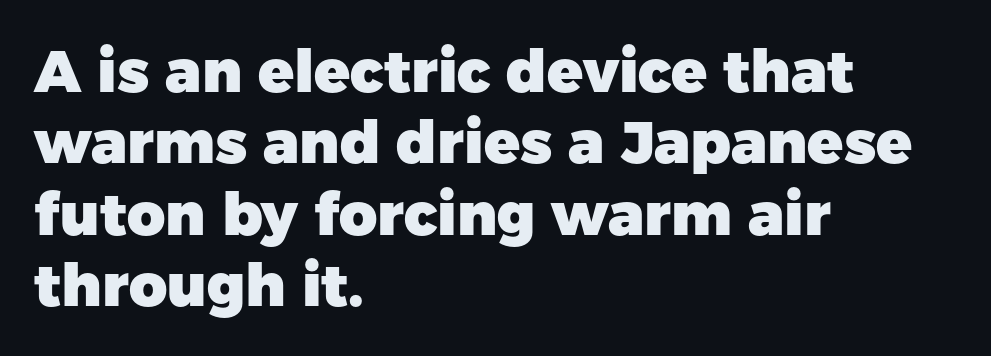
The image shows 59 px heavy sans-serif type, upright; set left-aligned, line spacing 1.21x, normal letter spacing, not underlined; low stroke contrast and a medium x-height.
